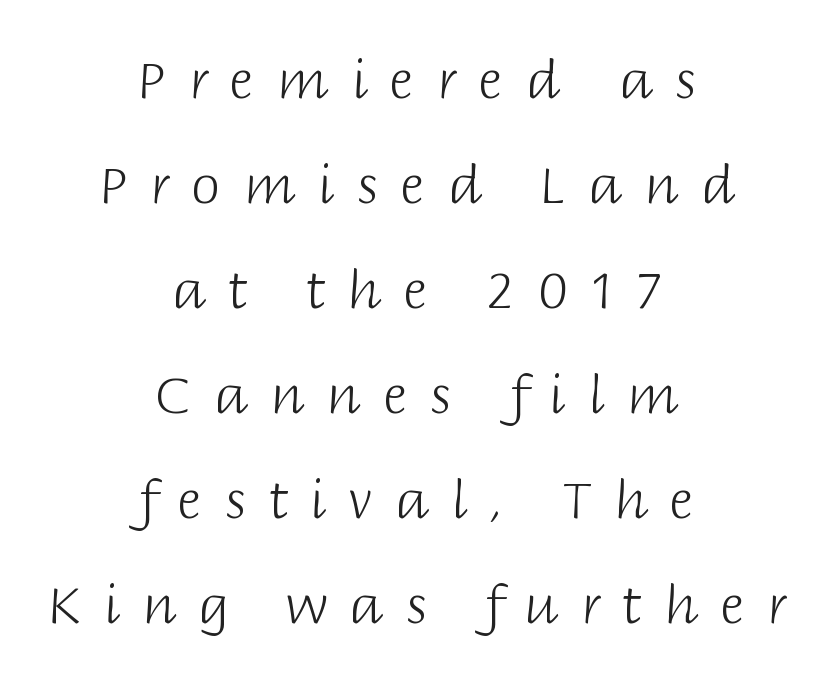
Q: Is the text bold? A: No.
Q: Is the text italic (slanted)? A: No, it is upright.
Q: Is the typeface a serif or a sans-serif typeface? A: Sans-serif.
Q: Is the text underlined? A: No.
Q: How is the paragraph aligned? A: Centered.
Q: Is the spacing between letters normal or unusually wide? A: Unusually wide.
Q: Is the spacing between lines tight, normal or loose? A: Loose.
Q: Width (condensed, normal, or wide)? A: Normal.
Q: Stroke contrast? A: Low.
Q: x-height? A: Large.
Q: Monospaced? A: No.
